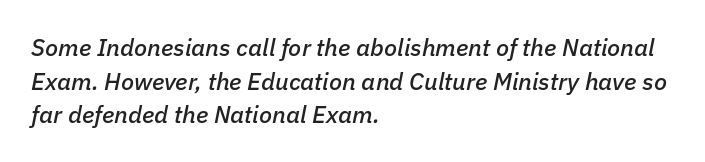
Regarding leading, the lines here are spaced in the standard way. Beneath every word, the page is bare. Spacing between characters is what you'd get straight out of the box. Layout note: lines flush left.
